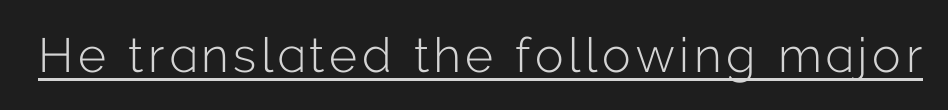
Think standard paragraph weight, or any step lighter than that. The rendering uses the underline text-decoration. The font's upright variant was chosen for this text. This sample has the flowing, uneven cadence of proportional lettering. Regarding serifs, this sample does without them.
